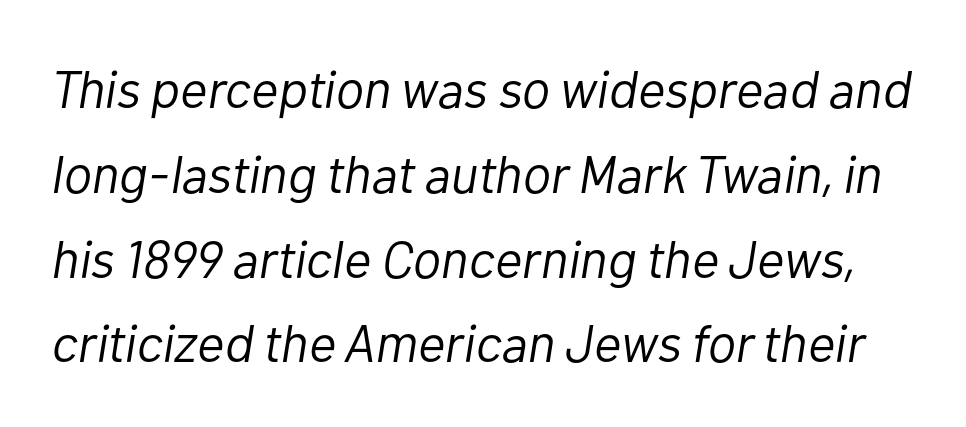
Italic? Definitely — the glyphs are oblique. Students, observe: this is what conventionally led text looks like. Letter spacing: default. The words here are not underlined. Counters stay open thanks to moderate or lighter strokes. Think of a printed novel: that variable character pitch is what you see here.
